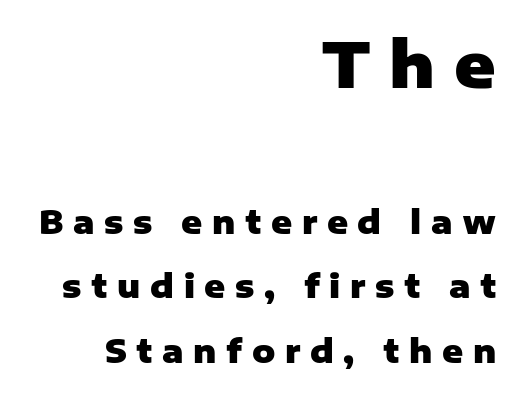
You'd pick this weight for a headline — it's a proper bold. Varying glyph widths throughout — classic text-font behaviour. This rendering features lettering with no underline. Size hierarchy here favors the leading block over the trailing one.
